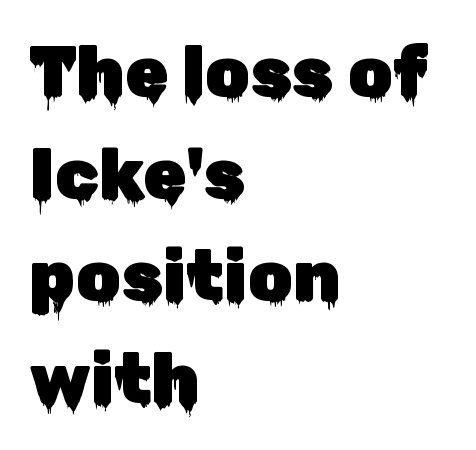
Q: Is the text italic (slanted)? A: No, it is upright.
Q: Is the typeface a serif or a sans-serif typeface? A: Sans-serif.
Q: Is the text underlined? A: No.
Q: How is the paragraph aligned? A: Left-aligned.
Q: Is the spacing between letters normal or unusually wide? A: Normal.
Q: Is the spacing between lines tight, normal or loose? A: Normal.
Q: Width (condensed, normal, or wide)? A: Normal.
Q: Stroke contrast? A: Low.
Q: x-height? A: Medium.
Q: Monospaced? A: No.
